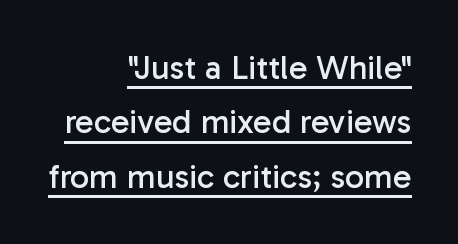
{"serif": "no", "italic": "no", "bold": "no", "weight": "regular", "width": "normal", "stroke_contrast": "low", "x_height": "medium", "monospaced": "no", "underline": "yes", "align": "right", "line_spacing": "normal", "line_spacing_ratio": 1.6, "letter_spacing": "normal", "letter_spacing_em": 0.0, "glyph_px": 34}
